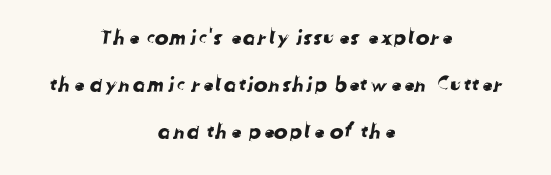
{"underline": "no", "align": "center", "line_spacing": "loose", "line_spacing_ratio": 2.24, "letter_spacing": "normal", "letter_spacing_em": 0.0, "glyph_px": 21}
